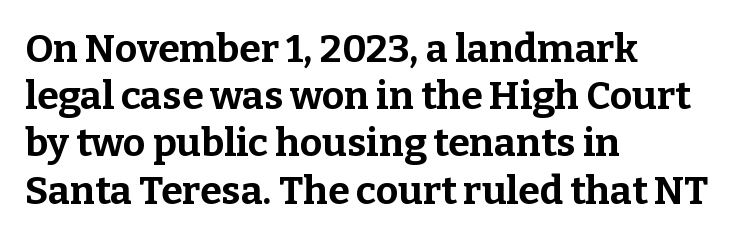
The image shows 39 px bold serif type, upright; set left-aligned, line spacing 1.21x, normal letter spacing, not underlined; low stroke contrast and a medium x-height.
